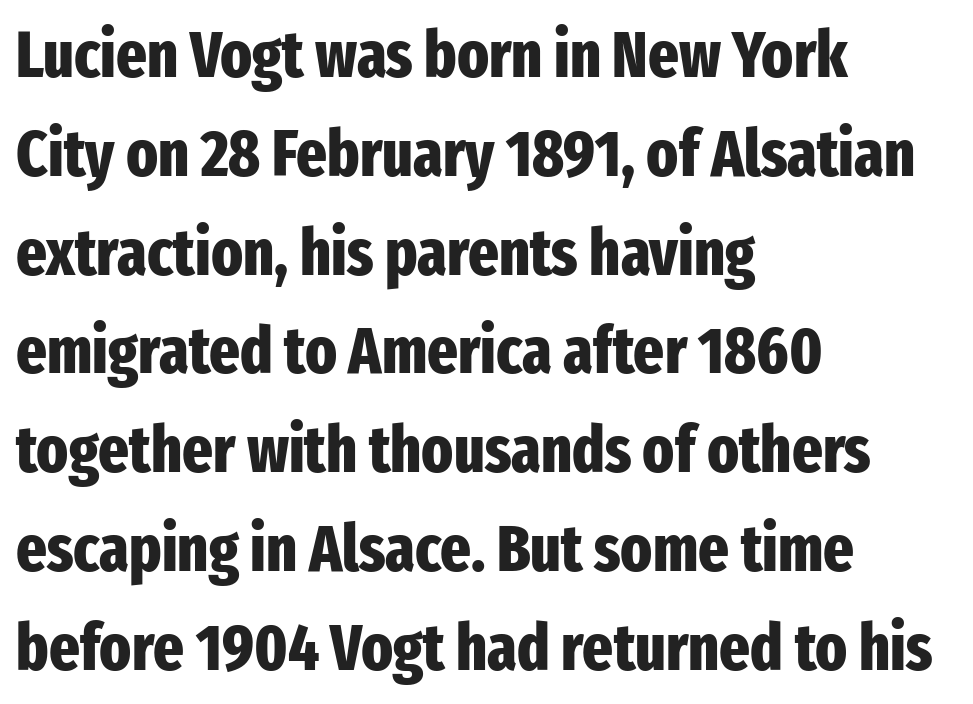
{"serif": "no", "italic": "no", "bold": "yes", "weight": "heavy", "width": "condensed", "stroke_contrast": "low", "x_height": "medium", "monospaced": "no", "underline": "no", "align": "left", "line_spacing": "normal", "line_spacing_ratio": 1.52, "letter_spacing": "normal", "letter_spacing_em": 0.0, "glyph_px": 65}
